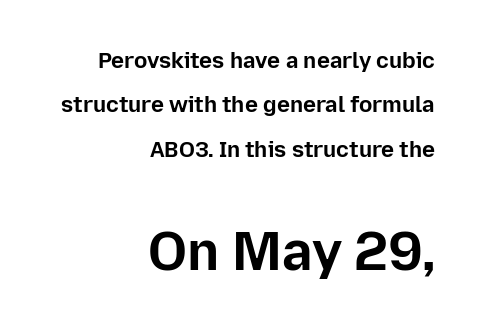
Q: Is the text bold? A: Yes.
Q: Is the text italic (slanted)? A: No, it is upright.
Q: Is the typeface a serif or a sans-serif typeface? A: Sans-serif.
Q: Is the text underlined? A: No.
Q: How is the paragraph aligned? A: Right-aligned.
Q: Is the spacing between letters normal or unusually wide? A: Normal.
Q: Is the spacing between lines tight, normal or loose? A: Loose.
Q: Which block of text is set in a larger size, the first (top) or the second (bottom)? A: The second (bottom) one.
Q: Width (condensed, normal, or wide)? A: Normal.
Q: Stroke contrast? A: Low.
Q: x-height? A: Medium.
Q: Monospaced? A: No.
